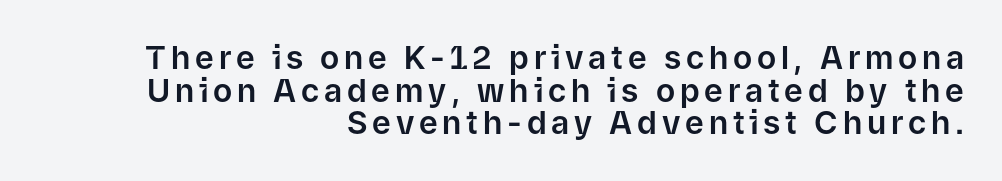
The image shows 32 px sans-serif type, upright; set right-aligned, tight line spacing (1.02x), not underlined; low stroke contrast and a medium x-height.
